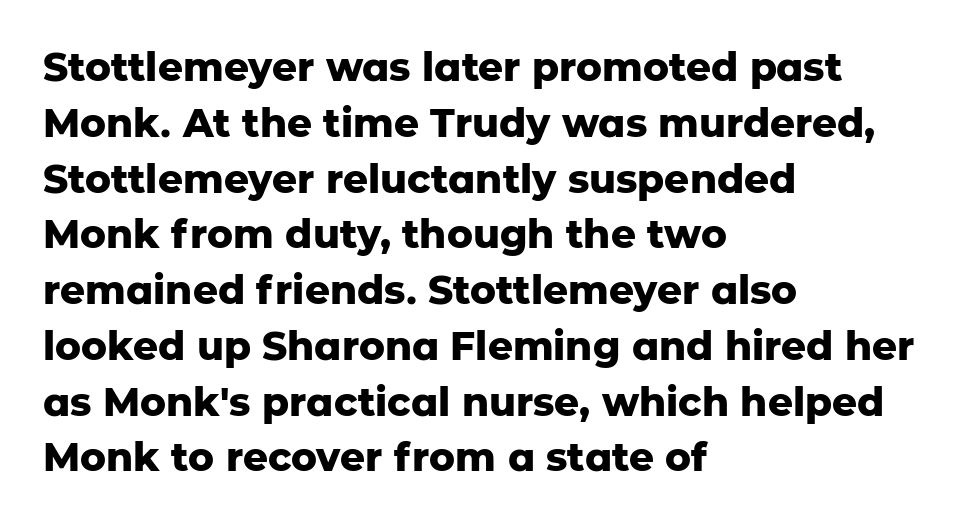
Q: Is the text bold? A: Yes.
Q: Is the text italic (slanted)? A: No, it is upright.
Q: Is the typeface a serif or a sans-serif typeface? A: Sans-serif.
Q: Is the text underlined? A: No.
Q: How is the paragraph aligned? A: Left-aligned.
Q: Is the spacing between letters normal or unusually wide? A: Normal.
Q: Is the spacing between lines tight, normal or loose? A: Normal.
Q: Width (condensed, normal, or wide)? A: Normal.
Q: Stroke contrast? A: Low.
Q: x-height? A: Medium.
Q: Monospaced? A: No.
